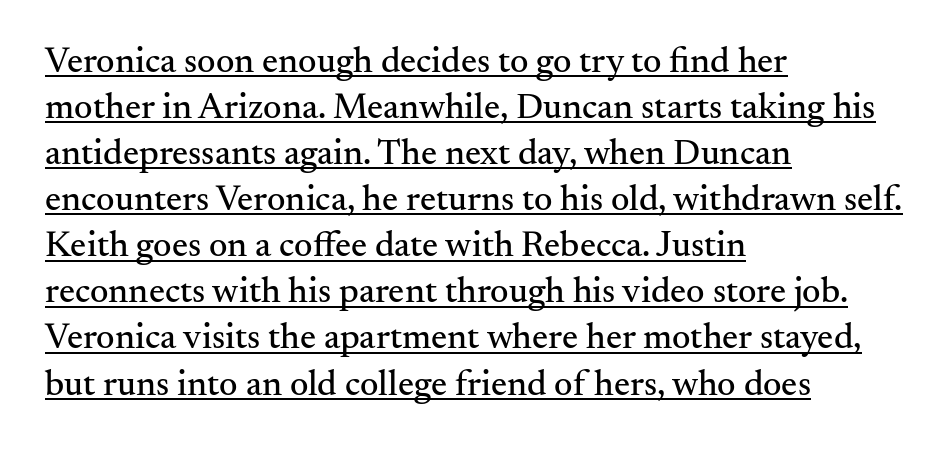
{"serif": "yes", "italic": "no", "width": "normal", "stroke_contrast": "medium", "x_height": "small", "monospaced": "no", "underline": "yes", "align": "left", "line_spacing": "normal", "line_spacing_ratio": 1.28, "letter_spacing": "normal", "letter_spacing_em": 0.0, "glyph_px": 36}
